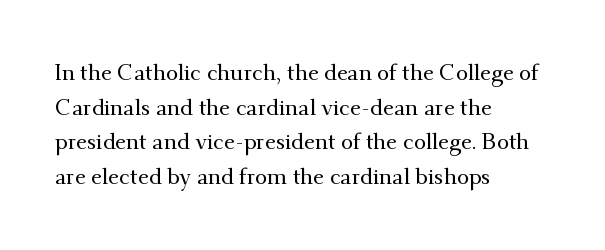
{"italic": "no", "underline": "no", "align": "left", "line_spacing": "normal", "line_spacing_ratio": 1.57, "letter_spacing": "normal", "letter_spacing_em": 0.0, "glyph_px": 22}
